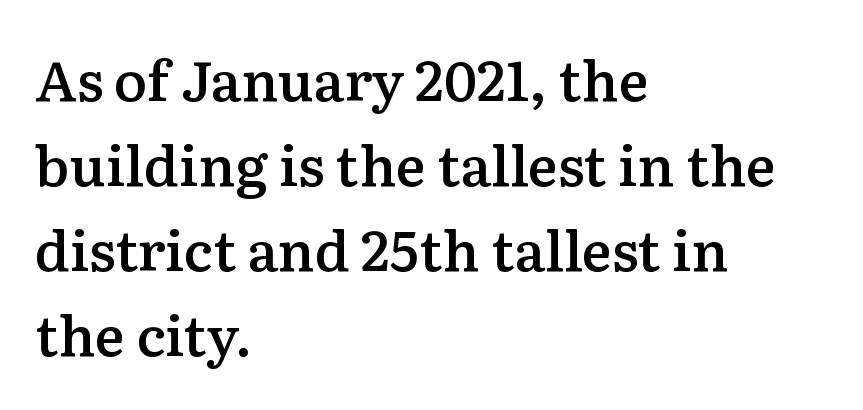
The image shows 56 px semibold serif type, upright; set left-aligned, normal line spacing (1.52x), normal letter spacing, not underlined; low stroke contrast and a medium x-height.
